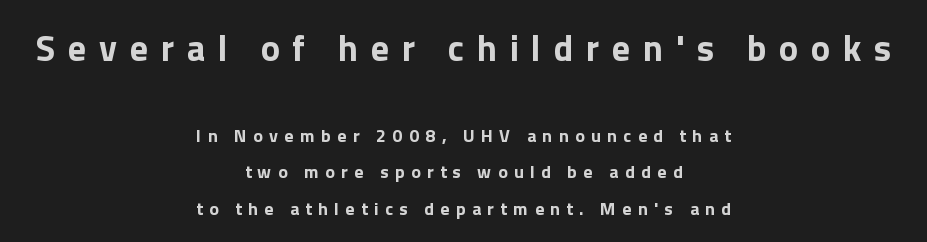
{"serif": "no", "italic": "no", "bold": "yes", "weight": "bold", "width": "normal", "x_height": "medium", "monospaced": "no", "underline": "no", "align": "center", "line_spacing": "loose", "line_spacing_ratio": 2.01, "letter_spacing": "wide", "letter_spacing_em": 0.35, "larger_block": "first", "size_ratio": 2.0, "glyph_px": 36}
